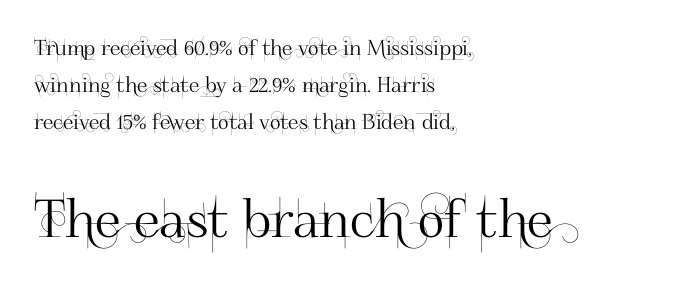
Q: Is the text italic (slanted)? A: No, it is upright.
Q: Is the typeface a serif or a sans-serif typeface? A: Sans-serif.
Q: Is the text underlined? A: No.
Q: How is the paragraph aligned? A: Left-aligned.
Q: Is the spacing between letters normal or unusually wide? A: Normal.
Q: Which block of text is set in a larger size, the first (top) or the second (bottom)? A: The second (bottom) one.
Q: Width (condensed, normal, or wide)? A: Normal.
Q: Stroke contrast? A: High.
Q: x-height? A: Small.
Q: Monospaced? A: No.
